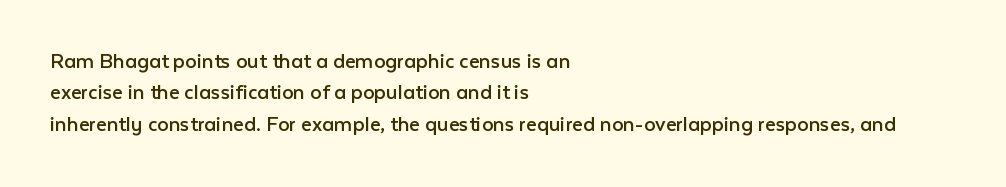
Q: Is the text bold? A: No.
Q: Is the text italic (slanted)? A: No, it is upright.
Q: Is the text underlined? A: No.
Q: How is the paragraph aligned? A: Left-aligned.
Q: Is the spacing between letters normal or unusually wide? A: Normal.
Q: Is the spacing between lines tight, normal or loose? A: Normal.
